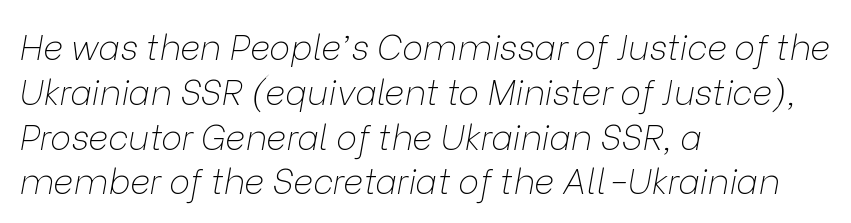
{"italic": "yes", "lean": "right", "slant_degrees": 9, "bold": "no", "weight": "thin", "width": "normal", "stroke_contrast": "low", "x_height": "medium", "monospaced": "no", "underline": "no", "align": "left", "line_spacing": "normal", "line_spacing_ratio": 1.28, "letter_spacing": "normal", "letter_spacing_em": 0.0, "glyph_px": 35}
